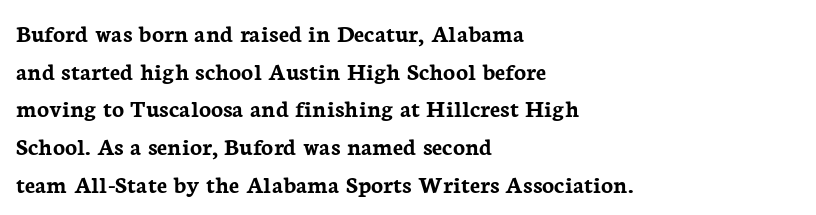
The image shows 25 px bold type, upright; set left-aligned, normal line spacing (1.51x), normal letter spacing, not underlined.
